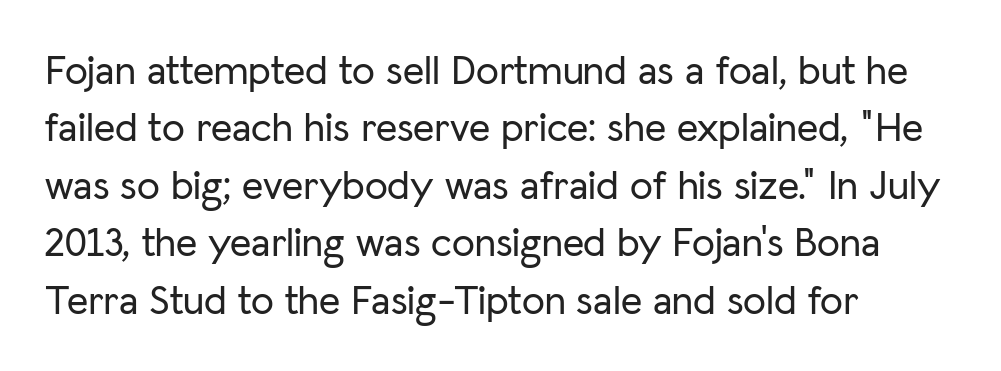
The image shows 41 px sans-serif type, upright; set left-aligned, normal line spacing (1.4x), normal letter spacing, not underlined; low stroke contrast and a medium x-height.
